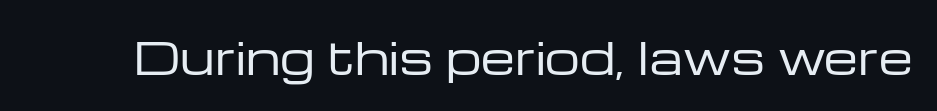
The image shows 44 px regular-weight, wide sans-serif type, upright; set normal letter spacing, not underlined; low stroke contrast and a medium x-height.
